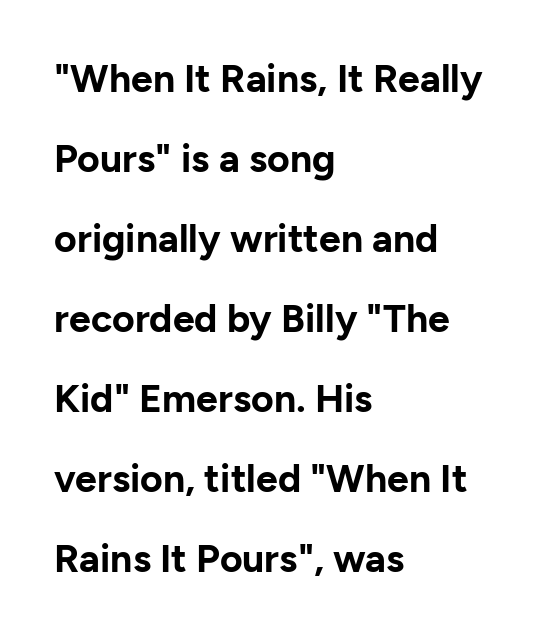
In terms of posture, this sample is upright. Do the characters align in a grid? No, the font is proportional. Plenty of ink on the page — the face is bold. Decoration check: the copy has no underline.
